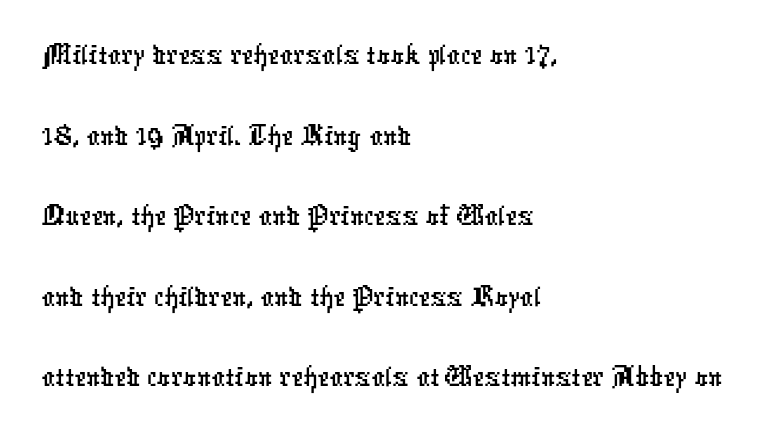
The image shows 66 px condensed sans-serif type; set left-aligned, line spacing 1.22x, normal letter spacing, not underlined; low stroke contrast and a medium x-height.
